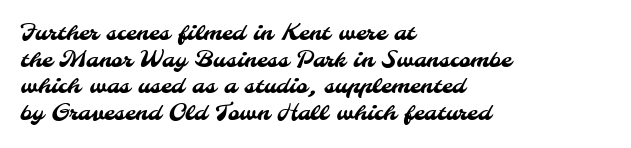
The image shows 22 px text type; set left-aligned, line spacing 1.21x, normal letter spacing, not underlined.
